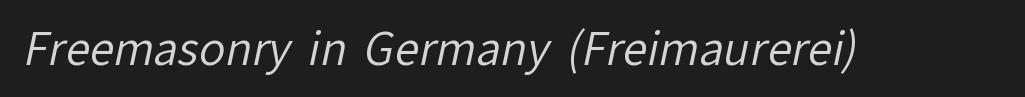
{"serif": "no", "bold": "no", "weight": "regular", "width": "normal", "stroke_contrast": "low", "x_height": "medium", "monospaced": "no", "underline": "no", "letter_spacing": "normal", "letter_spacing_em": 0.0, "glyph_px": 44}
